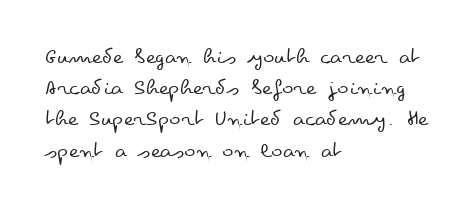
The ragged edge is on the right, which tells us the setting is flush left. The passage shown is not underscored anywhere. These lines were composed using upright roman letters. This sample uses plain, unmodified letter spacing. Reading down the column, the eye jumps a familiar distance to each next line.
